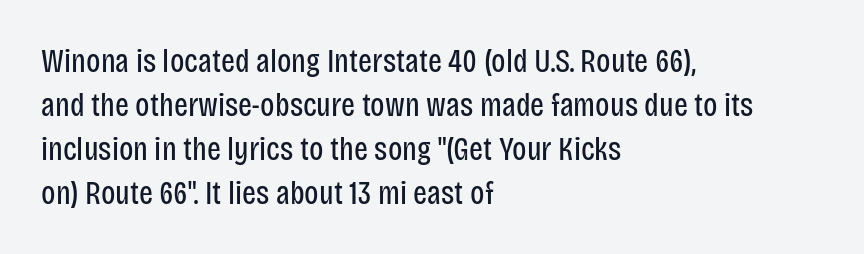
This rendering employs a face without finishing strokes, i.e., a sans-serif. Inter-character spacing is left at the font's built-in metrics. Looks like regular typesetting: each glyph gets only the width it needs. Each line starts at the same left margin while the right side varies. The font's upright variant was chosen for this text.
